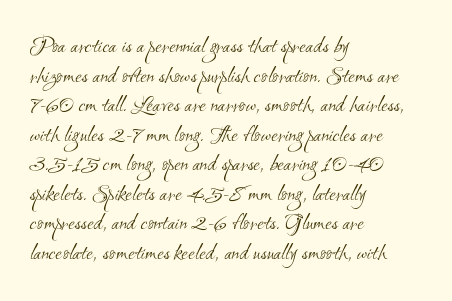
The strokes carry an ordinary text weight at most. Letter spacing: default. All the whitespace from short lines collects on the right. Anything drawn beneath the words? Only blank space.
